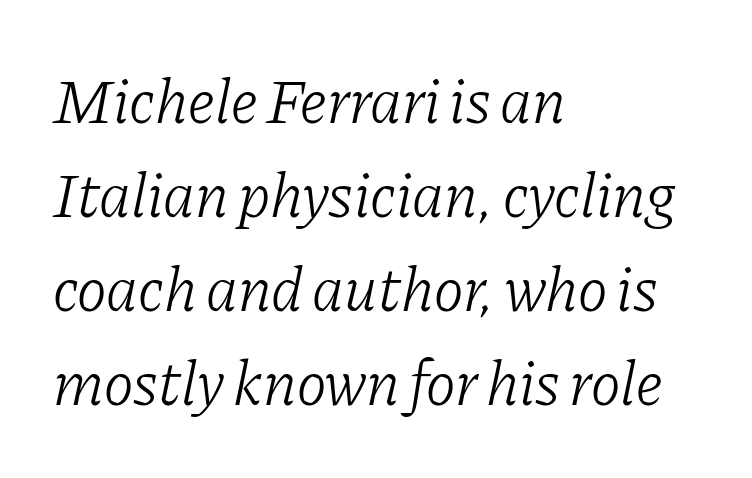
Heaviness? Minimal to ordinary, like unemphasized prose. The lines sit at an ordinary, default distance from one another. A typesetter would label this face a serif. Here the designer chose a conventional face with non-uniform glyph widths. Rendered with sloped, italic letterforms.
